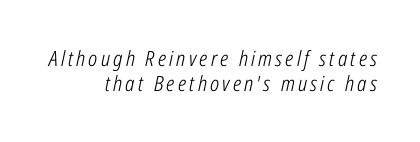
Q: Is the text bold? A: No.
Q: Is the text italic (slanted)? A: Yes, it leans right by about 12 degrees.
Q: Is the text underlined? A: No.
Q: How is the paragraph aligned? A: Right-aligned.
